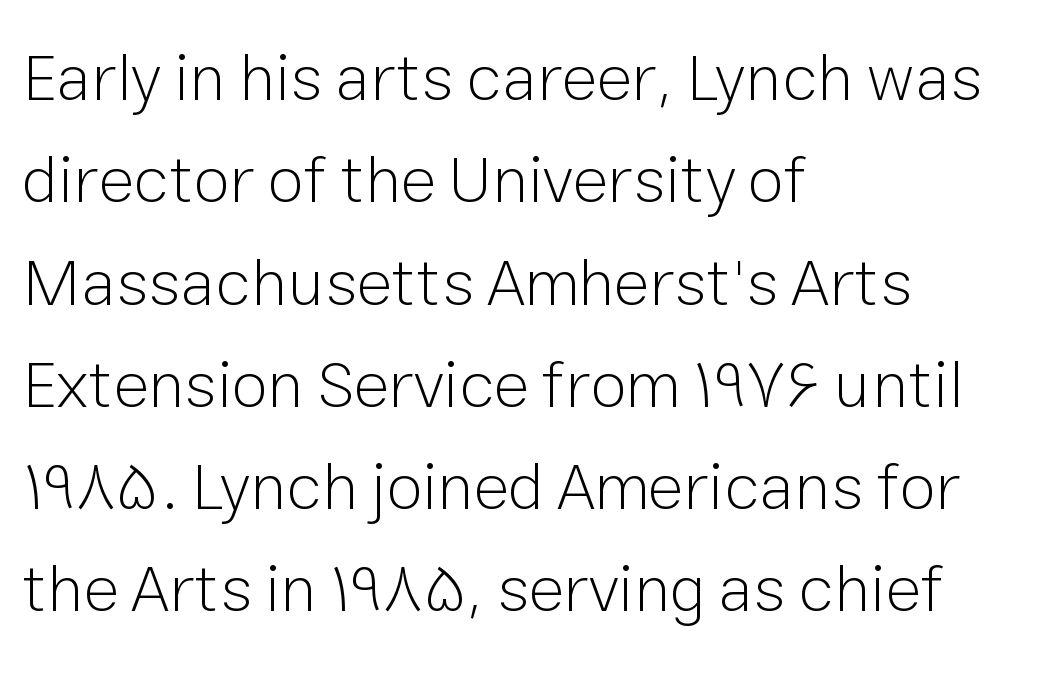
{"serif": "no", "italic": "no", "bold": "no", "weight": "light", "width": "normal", "stroke_contrast": "low", "x_height": "medium", "monospaced": "no", "underline": "no", "align": "left", "line_spacing": "normal", "line_spacing_ratio": 1.55, "letter_spacing": "normal", "letter_spacing_em": 0.0, "glyph_px": 66}
